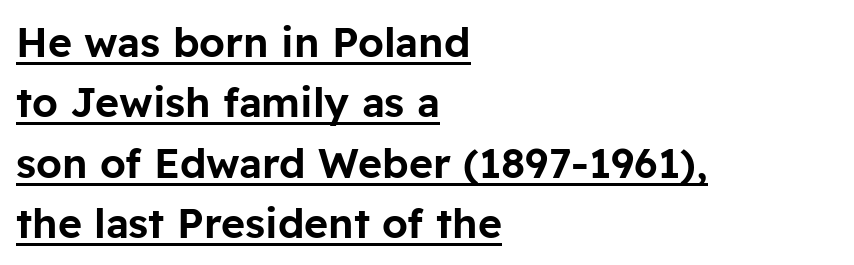
Where is the straight margin? On the left. No extra tracking has been applied to these lines. Spacing verdict: proportional, widths tailored to each character. The typeface chosen for these lines omits serifs.
